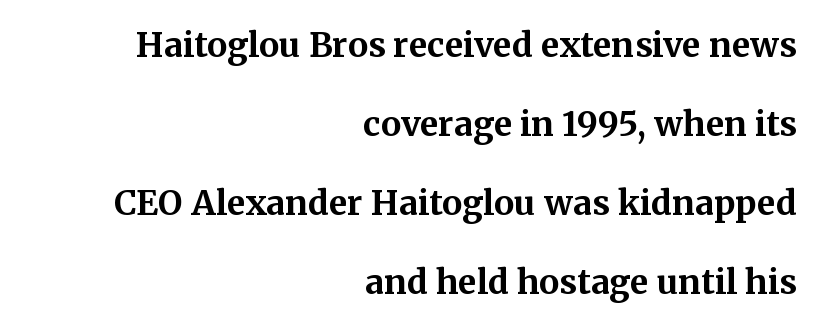
Q: Is the text bold? A: Yes.
Q: Is the text italic (slanted)? A: No, it is upright.
Q: Is the typeface a serif or a sans-serif typeface? A: Serif.
Q: Is the text underlined? A: No.
Q: How is the paragraph aligned? A: Right-aligned.
Q: Is the spacing between letters normal or unusually wide? A: Normal.
Q: Is the spacing between lines tight, normal or loose? A: Loose.
Q: Width (condensed, normal, or wide)? A: Normal.
Q: Stroke contrast? A: Medium.
Q: x-height? A: Medium.
Q: Monospaced? A: No.
